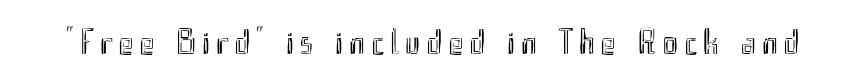
The string is rendered with underlining switched off. Designer's note — italics off, roman on. Spacing verdict: proportional, widths tailored to each character.
